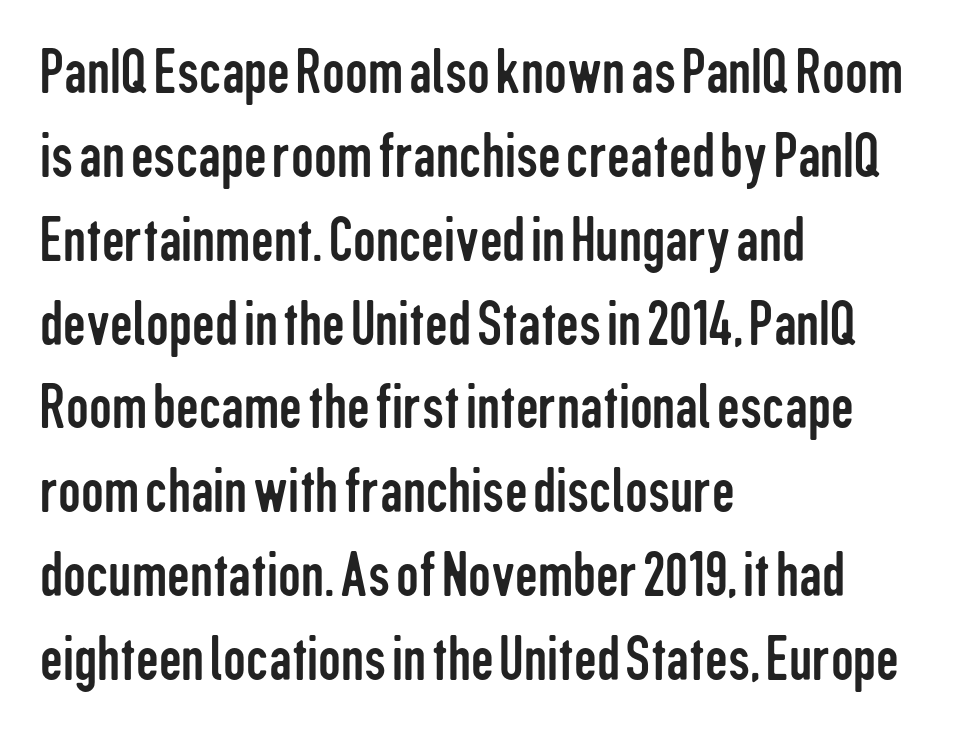
The image shows 64 px regular-weight, condensed sans-serif type, upright; set left-aligned, normal line spacing (1.31x), normal letter spacing, not underlined; low stroke contrast and a medium x-height.
